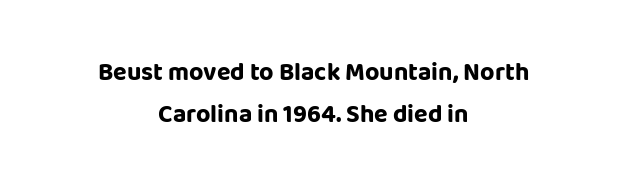
{"italic": "no", "bold": "yes", "underline": "no", "align": "center", "line_spacing": "normal", "line_spacing_ratio": 1.67, "letter_spacing": "normal", "letter_spacing_em": 0.0, "glyph_px": 25}
